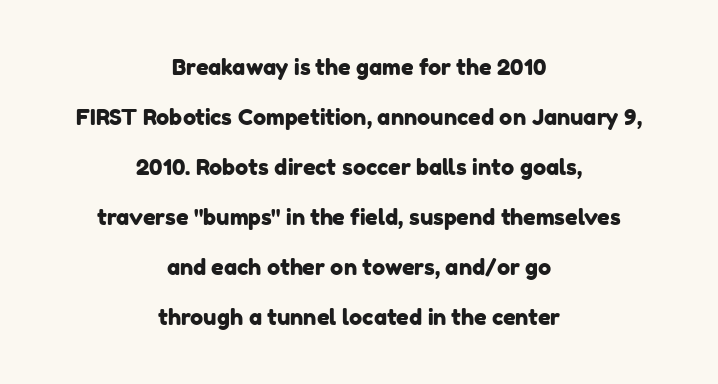
{"underline": "no", "align": "center", "line_spacing": "loose", "line_spacing_ratio": 2.27, "letter_spacing": "normal", "letter_spacing_em": 0.0, "glyph_px": 22}
